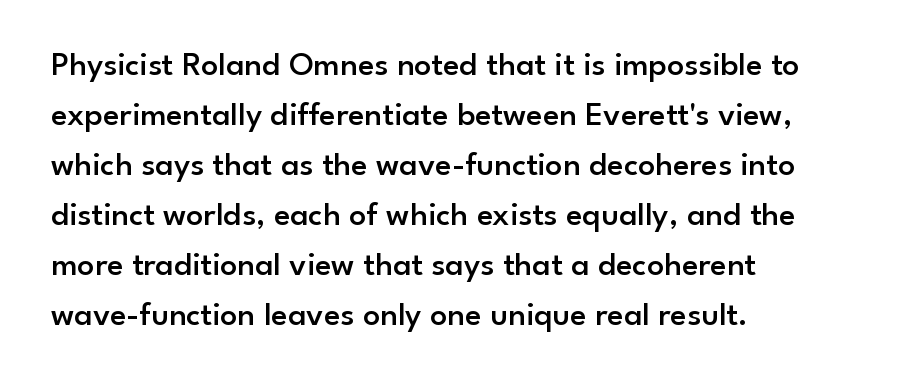
{"serif": "no", "italic": "no", "bold": "semi", "weight": "semibold", "width": "normal", "stroke_contrast": "low", "x_height": "small", "monospaced": "no", "underline": "no", "align": "left", "line_spacing": "normal", "line_spacing_ratio": 1.47, "letter_spacing": "normal", "letter_spacing_em": 0.0, "glyph_px": 34}
